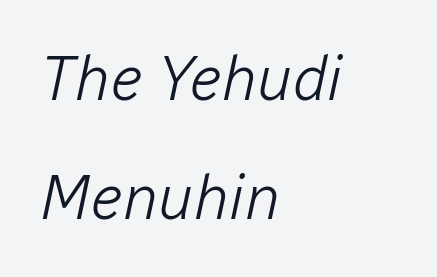
Q: Is the text bold? A: No.
Q: Is the text italic (slanted)? A: Yes, it leans right by about 12 degrees.
Q: Is the text underlined? A: No.
Q: How is the paragraph aligned? A: Left-aligned.
Q: Is the spacing between letters normal or unusually wide? A: Normal.
Q: Width (condensed, normal, or wide)? A: Normal.
Q: Stroke contrast? A: Low.
Q: x-height? A: Medium.
Q: Monospaced? A: No.
